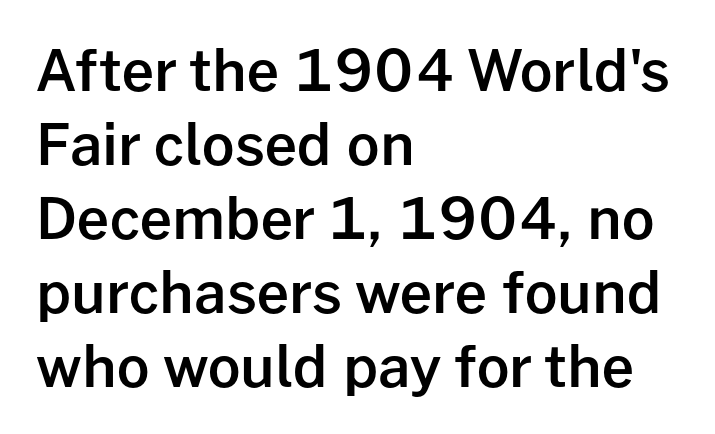
The letters are semibold — heavier than regular but short of a full bold. The space between consecutive lines is moderate. A typesetter would call this zero additional tracking. Note the varied advance widths — an 'i' is clearly narrower than an 'm'. The letters carry no serifs — their stems end cleanly without finishing strokes. Descenders are the only things crossing below the line.
